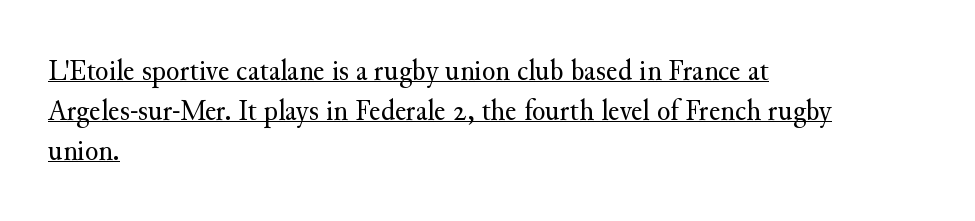
Quick note: not italic, upright. A normal amount of white space separates one row of letters from the next. Stems and bowls with no extra thickness — not bold. Somebody hit Ctrl+U on this one — the words are underlined. Proportional: the letters do not fall into vertical columns. If you drew a ruler down the left edge, every line would touch it.
